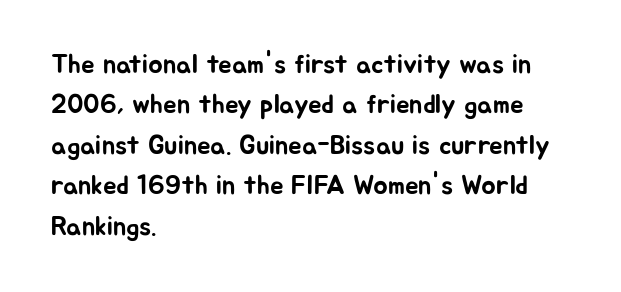
{"italic": "no", "underline": "no", "align": "left", "line_spacing": "normal", "line_spacing_ratio": 1.5, "letter_spacing": "normal", "letter_spacing_em": 0.0, "glyph_px": 27}
